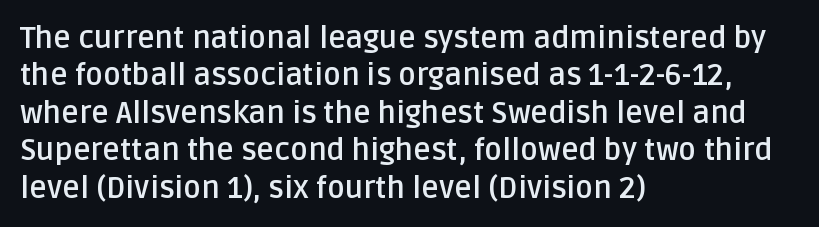
Notice how the passage keeps a crisp vertical edge on the left only. The designer went with a sans here, leaving each stem footless. Leading matches the norm, producing a regular column. Vertical strokes here are truly vertical. Characters follow at the spacing the type designer built in. Does the weight exceed regular? Yes, all the way to bold.
